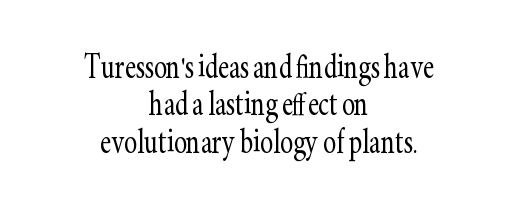
The image shows 39 px light, condensed serif type, upright; set centered, tight line spacing (0.96x), normal letter spacing, not underlined; low stroke contrast and a small x-height.
